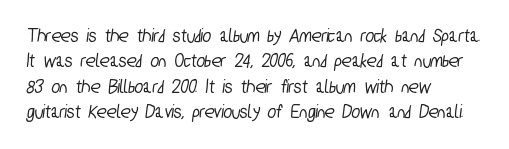
The image shows 20 px text type; set left-aligned, normal line spacing (1.27x), normal letter spacing, not underlined.
